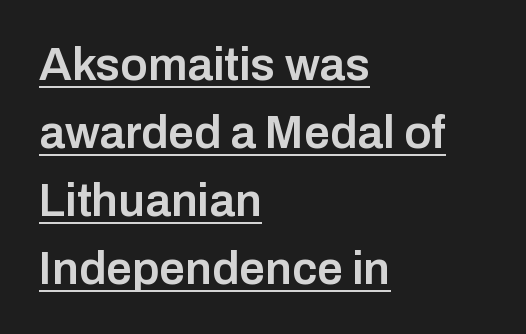
{"serif": "no", "italic": "no", "bold": "semi", "weight": "semibold", "width": "normal", "stroke_contrast": "low", "x_height": "medium", "monospaced": "no", "underline": "yes", "align": "left", "line_spacing": "normal", "line_spacing_ratio": 1.48, "letter_spacing": "normal", "letter_spacing_em": 0.0, "glyph_px": 46}
